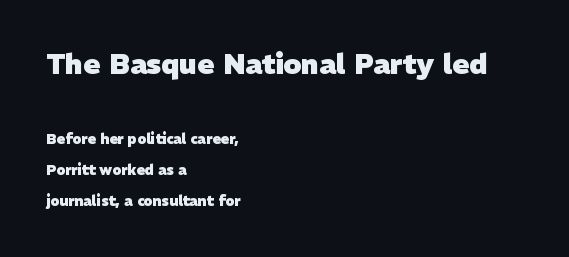
{"serif": "no", "bold": "yes", "weight": "heavy", "width": "normal", "stroke_contrast": "low", "x_height": "medium", "monospaced": "no", "underline": "no", "align": "left", "line_spacing": "loose", "line_spacing_ratio": 2.21, "letter_spacing": "normal", "letter_spacing_em": 0.0, "larger_block": "first", "size_ratio": 2.0, "glyph_px": 28}
